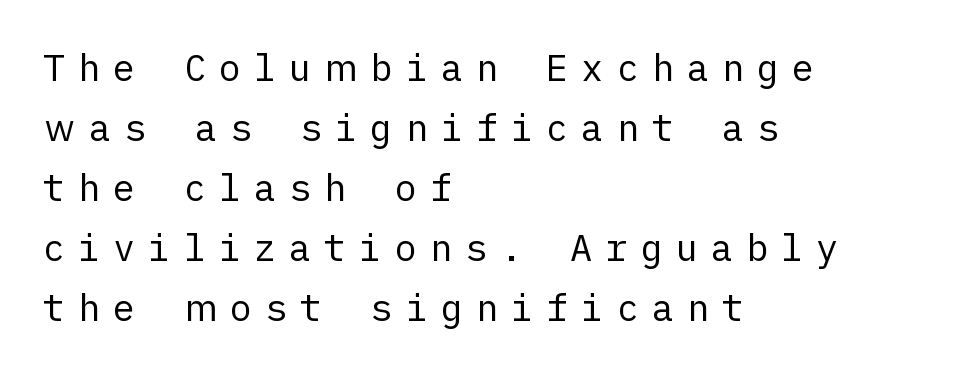
The letterforms stand isolated, each surrounded by extra space. Only glyphs here, with clear space below each row. The rendering anchors every line to the left-hand side. The type family on display is of the sans-serif kind. Regular leading. Stem width sits at or under what a default text font uses.
